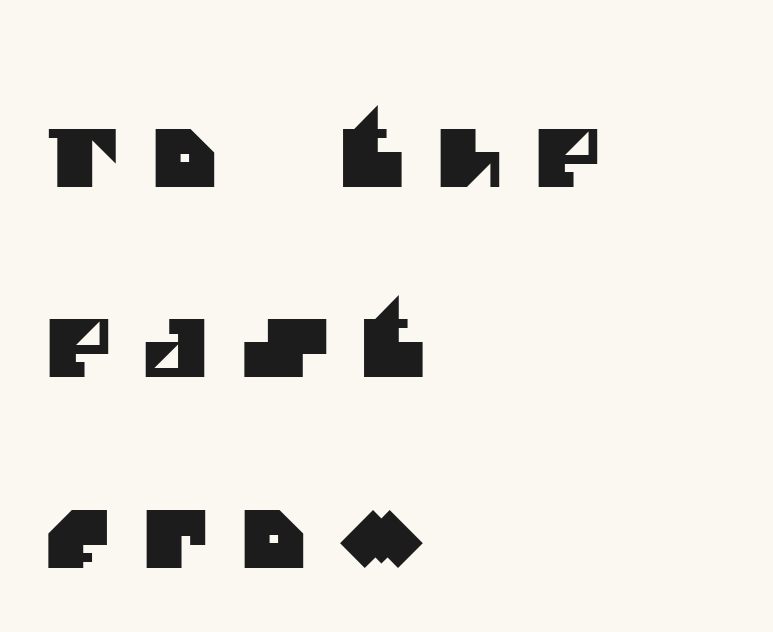
Q: Is the typeface a serif or a sans-serif typeface? A: Sans-serif.
Q: Is the text underlined? A: No.
Q: How is the paragraph aligned? A: Left-aligned.
Q: Is the spacing between letters normal or unusually wide? A: Unusually wide.
Q: Is the spacing between lines tight, normal or loose? A: Loose.
Q: Width (condensed, normal, or wide)? A: Normal.
Q: Stroke contrast? A: Medium.
Q: x-height? A: Large.
Q: Monospaced? A: No.
